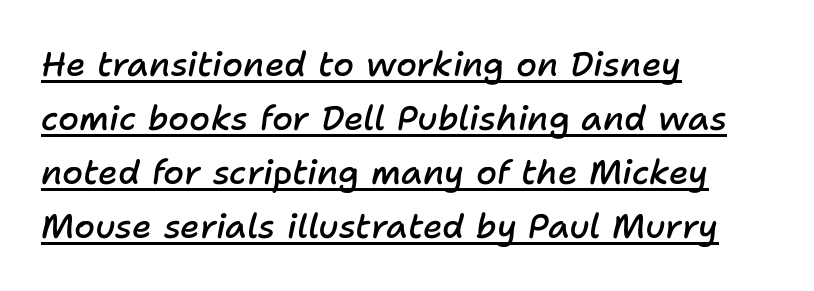
Q: Is the text bold? A: Semi-bold.
Q: Is the text italic (slanted)? A: Yes, it leans right by about 11 degrees.
Q: Is the text underlined? A: Yes.
Q: How is the paragraph aligned? A: Left-aligned.
Q: Is the spacing between letters normal or unusually wide? A: Normal.
Q: Is the spacing between lines tight, normal or loose? A: Normal.
Q: Width (condensed, normal, or wide)? A: Normal.
Q: Stroke contrast? A: Low.
Q: x-height? A: Medium.
Q: Monospaced? A: No.
